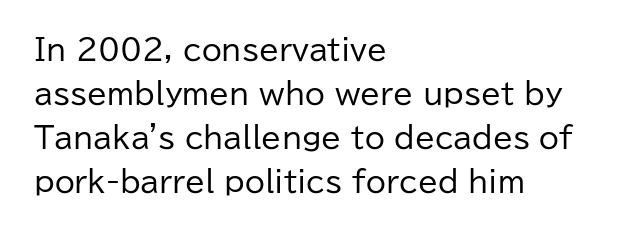
The image shows 29 px regular-weight sans-serif type, upright; set left-aligned, normal line spacing (1.52x), normal letter spacing, not underlined; low stroke contrast and a medium x-height.
